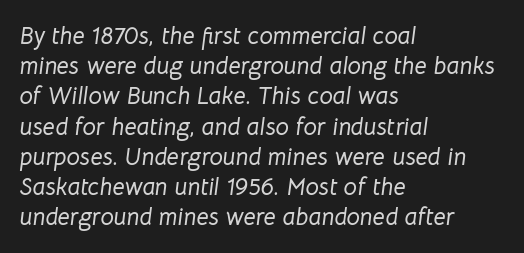
Just letters on the line, the space beneath them empty. The letters are slanted; this is an italic face. Honestly, the letter spacing is just normal — you wouldn't notice it. Rows of type keep a routine distance in the vertical direction.
